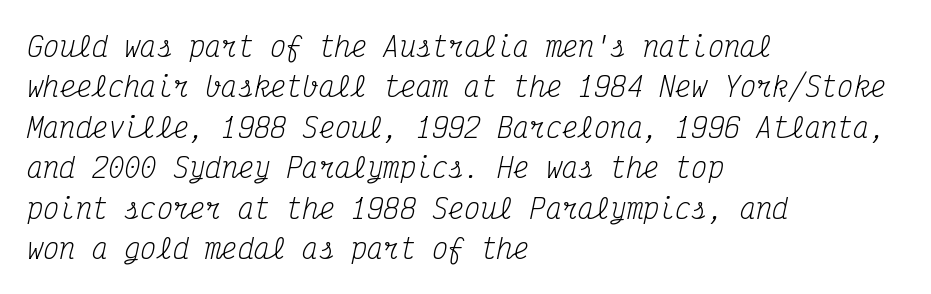
Q: Is the text bold? A: No.
Q: Is the text italic (slanted)? A: Yes, it leans right by about 12 degrees.
Q: Is the text underlined? A: No.
Q: How is the paragraph aligned? A: Left-aligned.
Q: Is the spacing between letters normal or unusually wide? A: Normal.
Q: Is the spacing between lines tight, normal or loose? A: Normal.
